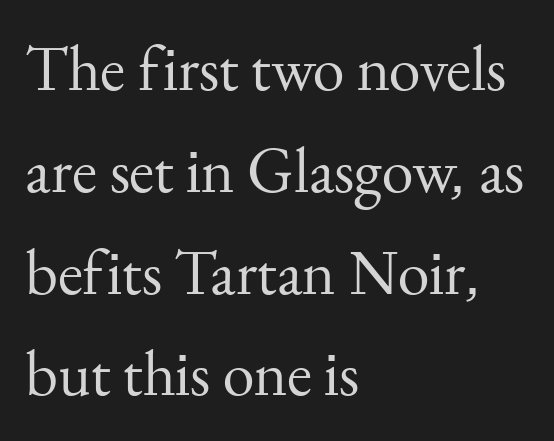
Q: Is the text bold? A: No.
Q: Is the text italic (slanted)? A: No, it is upright.
Q: Is the typeface a serif or a sans-serif typeface? A: Serif.
Q: Is the text underlined? A: No.
Q: How is the paragraph aligned? A: Left-aligned.
Q: Is the spacing between letters normal or unusually wide? A: Normal.
Q: Is the spacing between lines tight, normal or loose? A: Normal.
Q: Width (condensed, normal, or wide)? A: Normal.
Q: Stroke contrast? A: Medium.
Q: x-height? A: Small.
Q: Monospaced? A: No.
